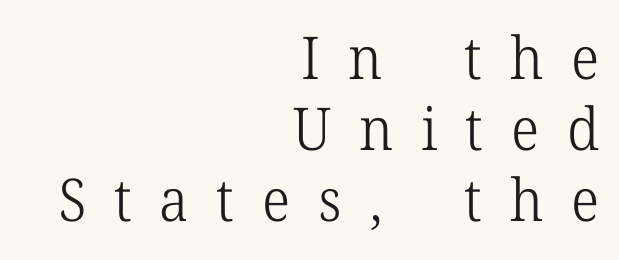
{"serif": "yes", "italic": "no", "bold": "no", "weight": "light", "width": "normal", "stroke_contrast": "low", "x_height": "medium", "monospaced": "no", "underline": "no", "align": "right", "line_spacing_ratio": 1.2, "letter_spacing": "wide", "letter_spacing_em": 0.47, "glyph_px": 59}
